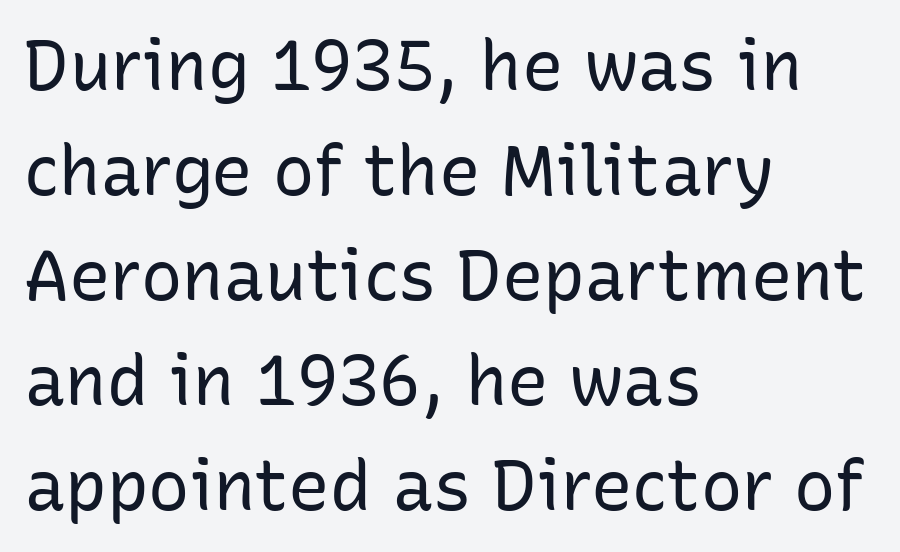
Q: Is the text bold? A: No.
Q: Is the text italic (slanted)? A: No, it is upright.
Q: Is the typeface a serif or a sans-serif typeface? A: Sans-serif.
Q: Is the text underlined? A: No.
Q: How is the paragraph aligned? A: Left-aligned.
Q: Is the spacing between letters normal or unusually wide? A: Normal.
Q: Is the spacing between lines tight, normal or loose? A: Normal.
Q: Width (condensed, normal, or wide)? A: Normal.
Q: Stroke contrast? A: Low.
Q: x-height? A: Medium.
Q: Monospaced? A: No.
